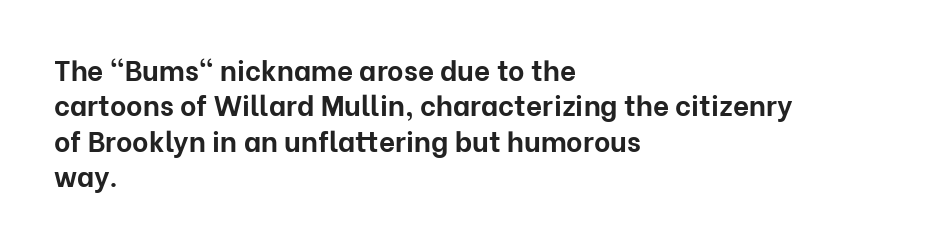
The specimen omits any rule beneath the text block's lines. Characters follow at the spacing the type designer built in. If you measured baseline to baseline, you'd find a middling distance. This rendering uses left alignment, leaving the right contour irregular. Look at the bottom of the vertical strokes: they stop flat, with no serifs.
